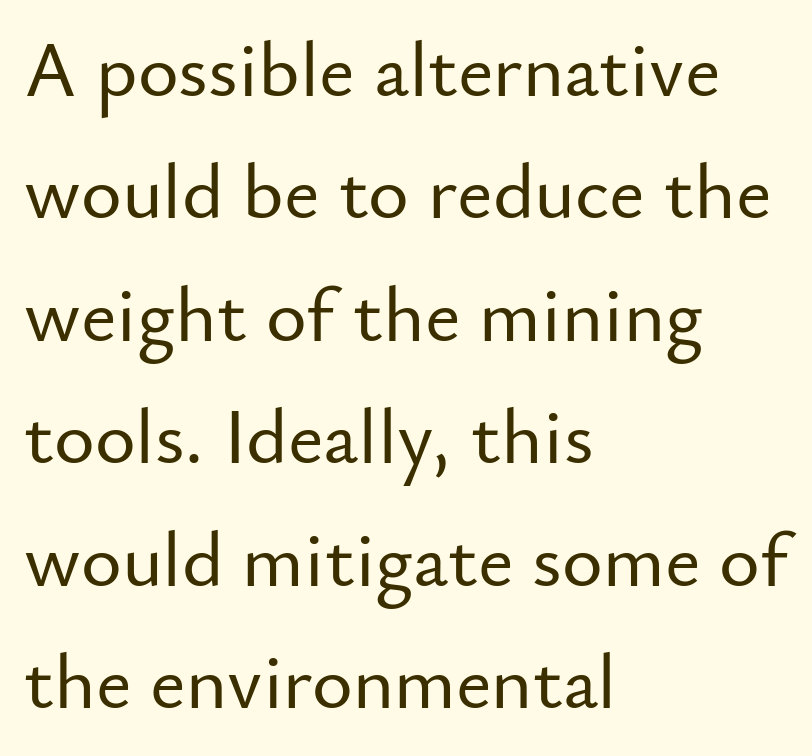
{"serif": "no", "italic": "no", "width": "normal", "stroke_contrast": "low", "x_height": "small", "monospaced": "no", "underline": "no", "align": "left", "line_spacing": "normal", "line_spacing_ratio": 1.57, "letter_spacing": "normal", "letter_spacing_em": 0.0, "glyph_px": 78}
